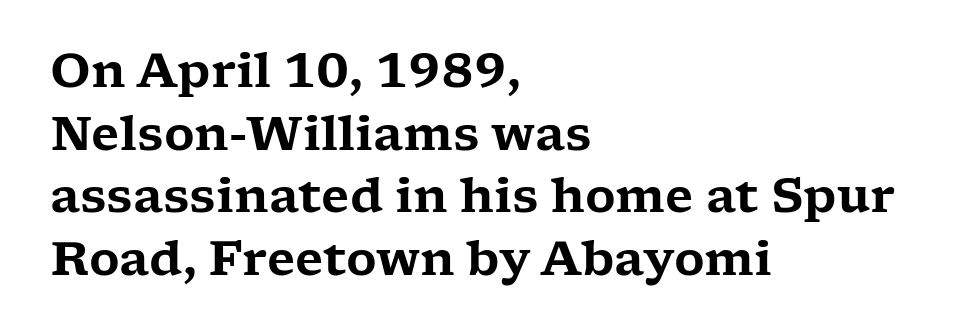
Q: Is the text italic (slanted)? A: No, it is upright.
Q: Is the typeface a serif or a sans-serif typeface? A: Serif.
Q: Is the text underlined? A: No.
Q: How is the paragraph aligned? A: Left-aligned.
Q: Is the spacing between letters normal or unusually wide? A: Normal.
Q: Is the spacing between lines tight, normal or loose? A: Normal.
Q: Width (condensed, normal, or wide)? A: Wide.
Q: Stroke contrast? A: Low.
Q: x-height? A: Medium.
Q: Monospaced? A: No.
